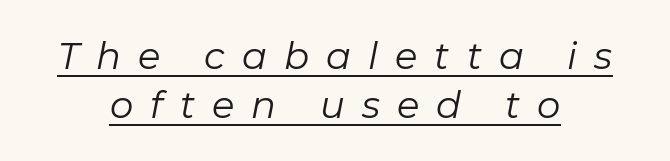
Successive baselines arrive at the customary interval. The letters look calm and open, with moderate or lighter stems. These lines are rendered in a variable-pitch font. Is the type slanted? Yes — the strokes lean at a clear angle. Compared with typical body copy, the letter spacing here is much looser.
